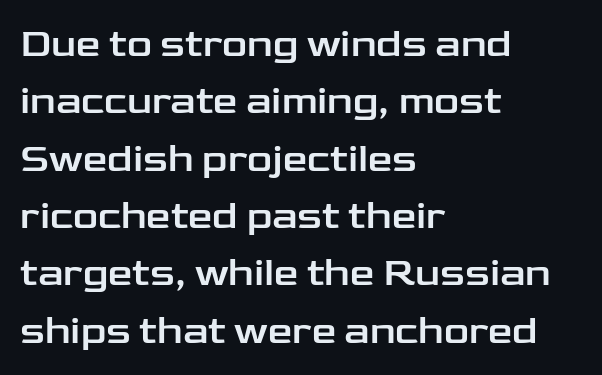
The image shows 39 px wide sans-serif type, upright; set left-aligned, normal line spacing (1.47x), normal letter spacing, not underlined; low stroke contrast and a medium x-height.
